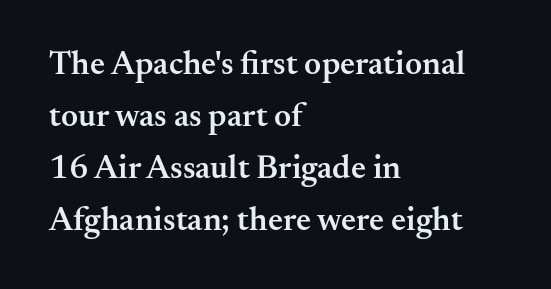
This is serif lettering, the kind often seen in printed books. The lines sit at an ordinary, default distance from one another. The paragraph shown leans on its left margin. Think of a printed novel: that variable character pitch is what you see here.
